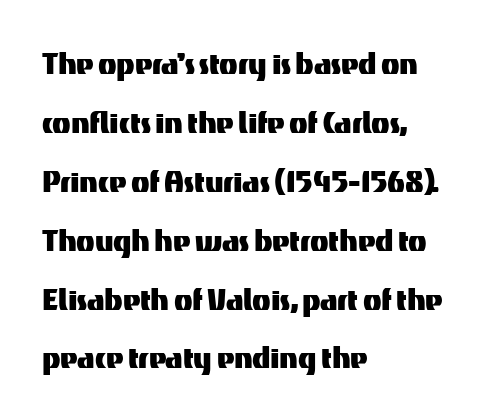
The image shows 38 px sans-serif type, upright; set left-aligned, normal line spacing (1.55x), normal letter spacing, not underlined; medium stroke contrast and a medium x-height.
